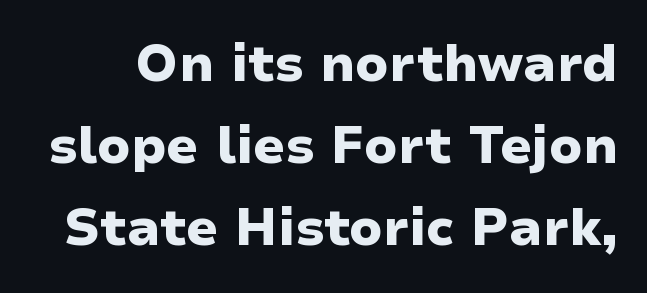
The image shows 51 px heavy, wide sans-serif type, upright; set normal line spacing (1.61x), normal letter spacing, not underlined; low stroke contrast and a medium x-height.
